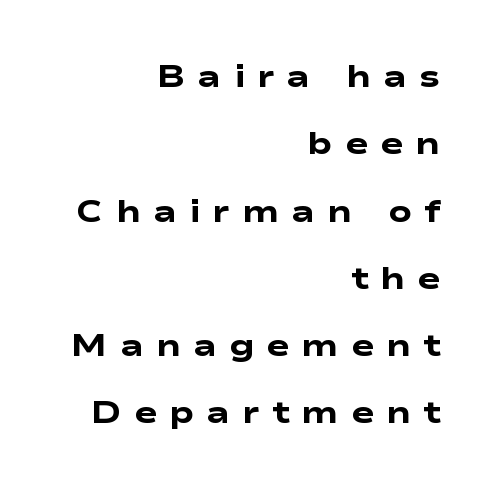
Q: Is the text bold? A: Yes.
Q: Is the typeface a serif or a sans-serif typeface? A: Sans-serif.
Q: Is the text underlined? A: No.
Q: How is the paragraph aligned? A: Right-aligned.
Q: Is the spacing between letters normal or unusually wide? A: Unusually wide.
Q: Is the spacing between lines tight, normal or loose? A: Loose.
Q: Width (condensed, normal, or wide)? A: Wide.
Q: Stroke contrast? A: Low.
Q: x-height? A: Medium.
Q: Monospaced? A: No.
